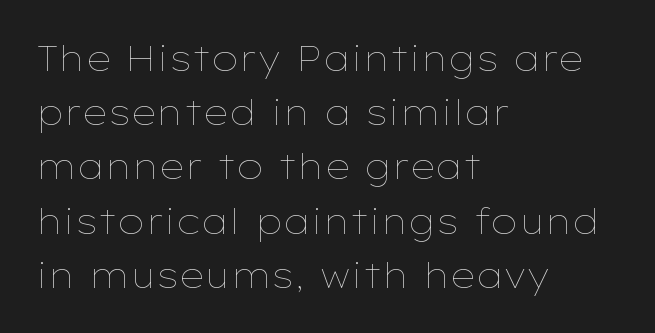
Q: Is the text bold? A: No.
Q: Is the text italic (slanted)? A: No, it is upright.
Q: Is the text underlined? A: No.
Q: How is the paragraph aligned? A: Left-aligned.
Q: Is the spacing between letters normal or unusually wide? A: Normal.
Q: Is the spacing between lines tight, normal or loose? A: Normal.
Q: Width (condensed, normal, or wide)? A: Wide.
Q: Stroke contrast? A: Low.
Q: x-height? A: Medium.
Q: Monospaced? A: No.
